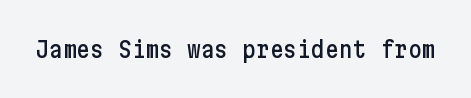
{"italic": "no", "underline": "no", "letter_spacing": "normal", "letter_spacing_em": 0.0, "glyph_px": 23}
